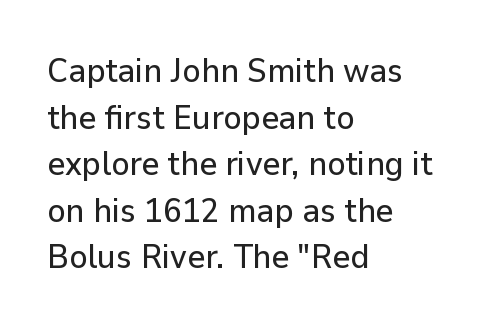
Horizontal alignment here is leftward, the default for most running prose. Interline gaps are of average width in this sample. Italic: no, the glyphs are upright roman. The typeface chosen for these lines omits serifs. Here the designer chose a conventional face with non-uniform glyph widths.
